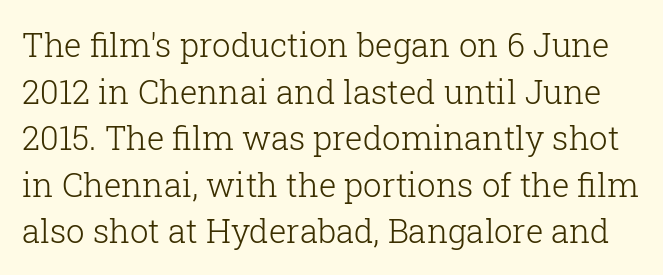
The image shows 33 px light serif type, upright; set normal line spacing (1.41x), normal letter spacing, not underlined; low stroke contrast and a medium x-height.
